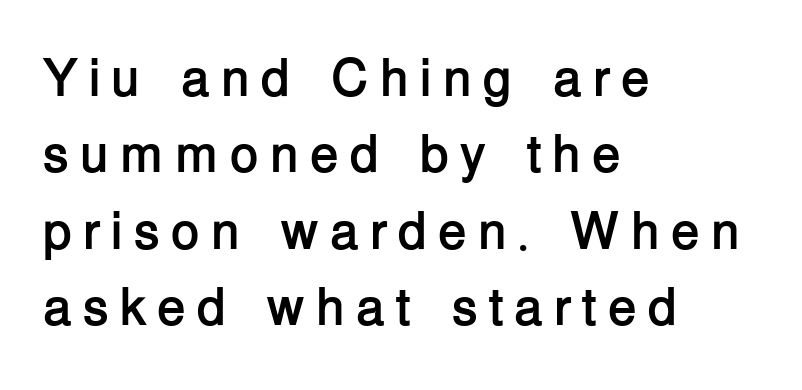
Q: Is the text bold? A: Yes.
Q: Is the text italic (slanted)? A: No, it is upright.
Q: Is the typeface a serif or a sans-serif typeface? A: Sans-serif.
Q: Is the text underlined? A: No.
Q: How is the paragraph aligned? A: Left-aligned.
Q: Is the spacing between letters normal or unusually wide? A: Unusually wide.
Q: Is the spacing between lines tight, normal or loose? A: Normal.
Q: Width (condensed, normal, or wide)? A: Normal.
Q: Stroke contrast? A: Low.
Q: x-height? A: Medium.
Q: Monospaced? A: No.
